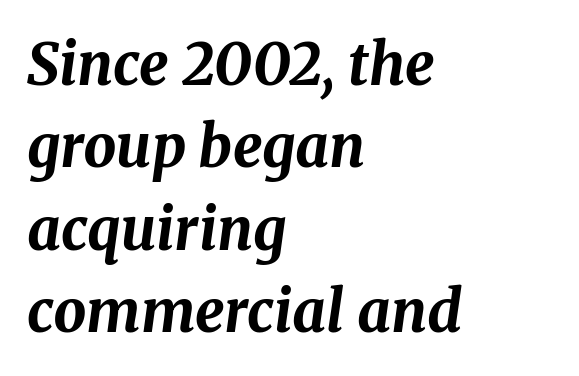
The image shows 58 px bold type, italic (leaning right); set left-aligned, normal line spacing (1.42x), normal letter spacing, not underlined; medium stroke contrast and a medium x-height.
